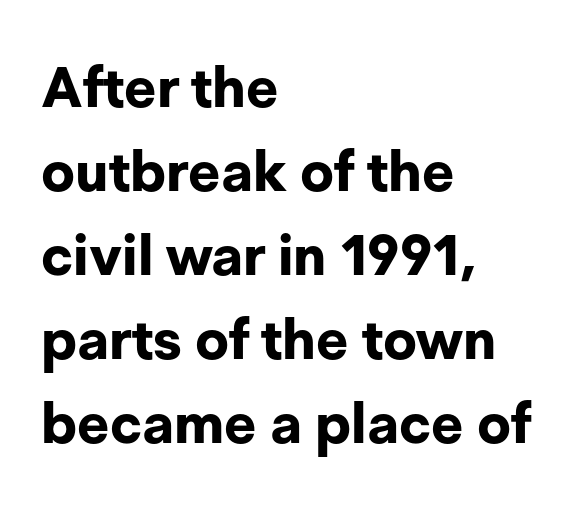
The line-height multiplier appears to be the usual default. Is the block centered? No — it sits flush against the left margin. Tracking value appears to be zero — textbook default spacing. On the weight axis this lands at bold, roughly 700. Words float on clear page, feet unadorned.
